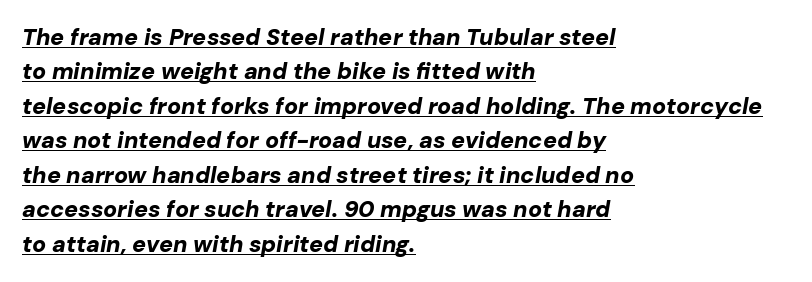
Q: Is the text bold? A: Yes.
Q: Is the text italic (slanted)? A: Yes, it leans right by about 10 degrees.
Q: Is the text underlined? A: Yes.
Q: How is the paragraph aligned? A: Left-aligned.
Q: Is the spacing between letters normal or unusually wide? A: Normal.
Q: Is the spacing between lines tight, normal or loose? A: Normal.
